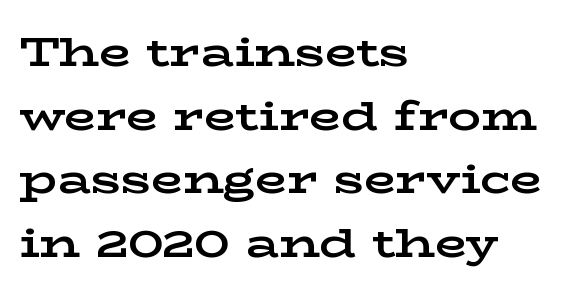
{"serif": "yes", "italic": "no", "bold": "yes", "weight": "bold", "width": "wide", "stroke_contrast": "low", "x_height": "medium", "monospaced": "no", "underline": "no", "align": "left", "line_spacing": "normal", "line_spacing_ratio": 1.55, "letter_spacing": "normal", "letter_spacing_em": 0.0, "glyph_px": 41}
